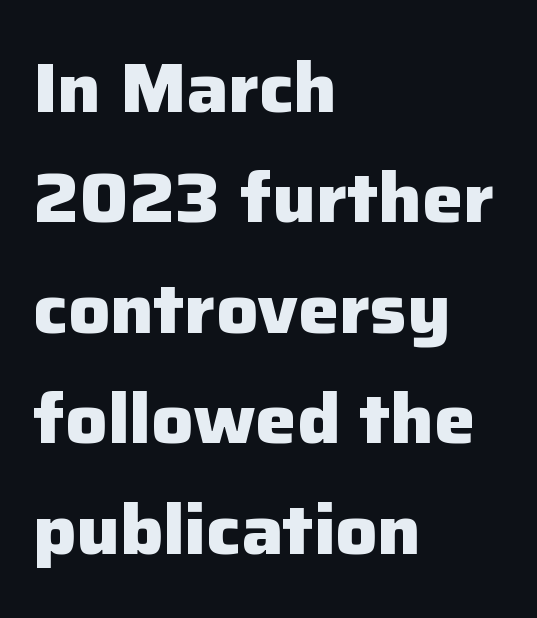
Do the characters align in a grid? No, the font is proportional. The type family on display is of the sans-serif kind. Each row of text sits above clean, open space. In terms of leading, this rendering sits right in the middle. When letters stand straight like this, we call the style roman or upright.
